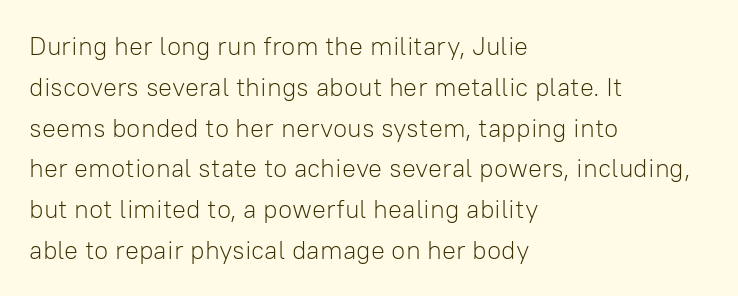
The gap between lines stays unmarked. No extra tracking has been applied to these lines. Does the leading feel generous? No, just average. Short and long lines alike share a common starting point at left.
